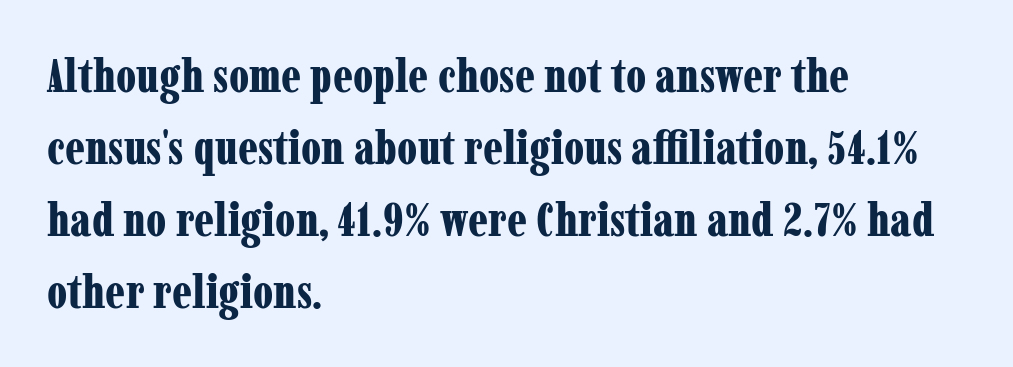
Q: Is the text bold? A: Yes.
Q: Is the text italic (slanted)? A: No, it is upright.
Q: Is the typeface a serif or a sans-serif typeface? A: Serif.
Q: Is the text underlined? A: No.
Q: How is the paragraph aligned? A: Left-aligned.
Q: Is the spacing between letters normal or unusually wide? A: Normal.
Q: Is the spacing between lines tight, normal or loose? A: Normal.
Q: Width (condensed, normal, or wide)? A: Condensed.
Q: Stroke contrast? A: Low.
Q: x-height? A: Medium.
Q: Monospaced? A: No.
